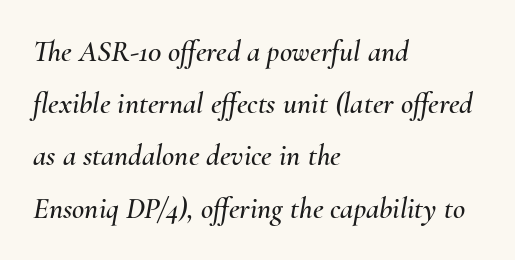
Q: Is the text italic (slanted)? A: Yes, it leans right by about 10 degrees.
Q: Is the text underlined? A: No.
Q: How is the paragraph aligned? A: Left-aligned.
Q: Is the spacing between letters normal or unusually wide? A: Normal.
Q: Width (condensed, normal, or wide)? A: Normal.
Q: Stroke contrast? A: Medium.
Q: x-height? A: Small.
Q: Monospaced? A: No.
